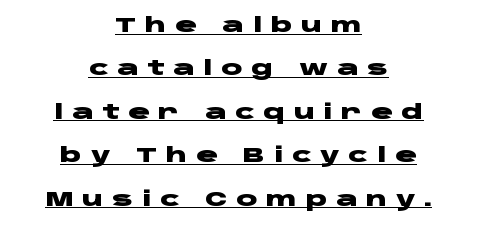
The leading is generous, giving the passage an open texture. Look at the stroke-to-counter ratio: heavy, a bold. Like a heading marked for emphasis, these lines bear an underscore. The axis of the letterforms is exactly vertical. Tracking here is generous; glyphs stand well apart from one another.
